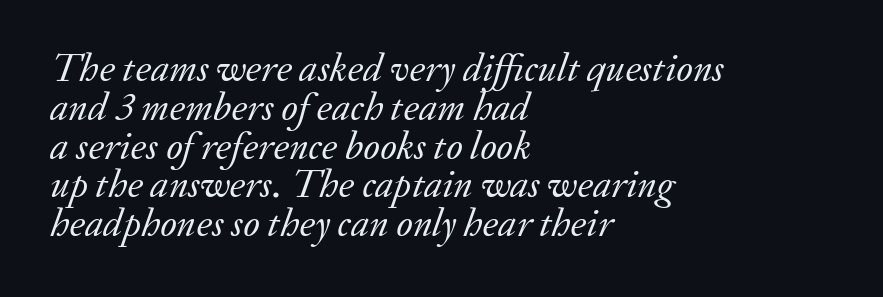
Q: Is the text bold? A: No.
Q: Is the text italic (slanted)? A: Yes, it leans right by about 20 degrees.
Q: Is the typeface a serif or a sans-serif typeface? A: Serif.
Q: Is the text underlined? A: No.
Q: How is the paragraph aligned? A: Left-aligned.
Q: Is the spacing between letters normal or unusually wide? A: Normal.
Q: Is the spacing between lines tight, normal or loose? A: Tight.
Q: Width (condensed, normal, or wide)? A: Normal.
Q: Stroke contrast? A: Low.
Q: x-height? A: Small.
Q: Monospaced? A: No.
